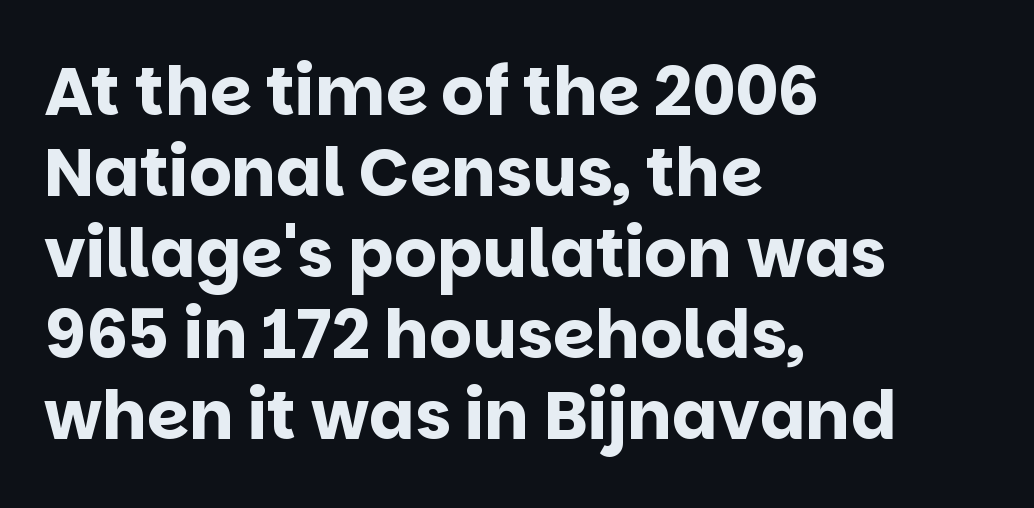
{"serif": "no", "italic": "no", "bold": "yes", "weight": "bold", "width": "normal", "stroke_contrast": "low", "x_height": "large", "monospaced": "no", "underline": "no", "align": "left", "line_spacing_ratio": 1.21, "letter_spacing": "normal", "letter_spacing_em": 0.0, "glyph_px": 67}
